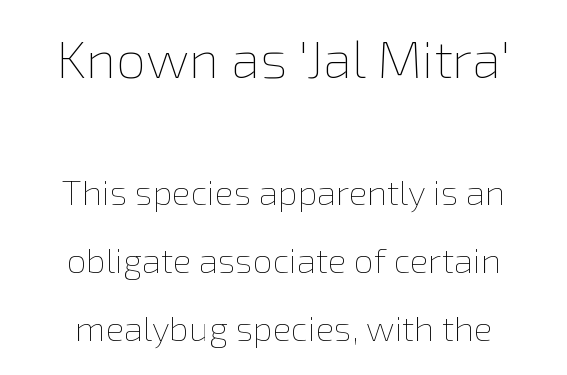
The face looks like a standard text weight, possibly lighter. The paragraph shown floats in the horizontal middle. These lines are rendered in a variable-pitch font. This rendering leaves character spacing at its baseline value. Top chunk: large. Bottom chunk: small.
